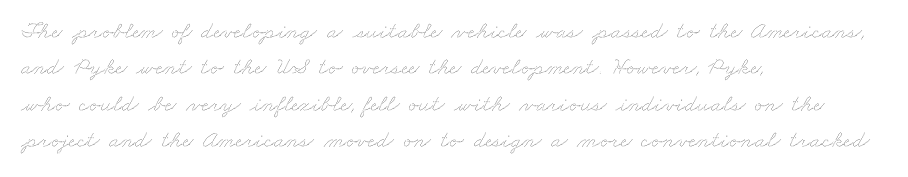
The image shows 24 px text type; set left-aligned, normal line spacing (1.52x), normal letter spacing, not underlined.
